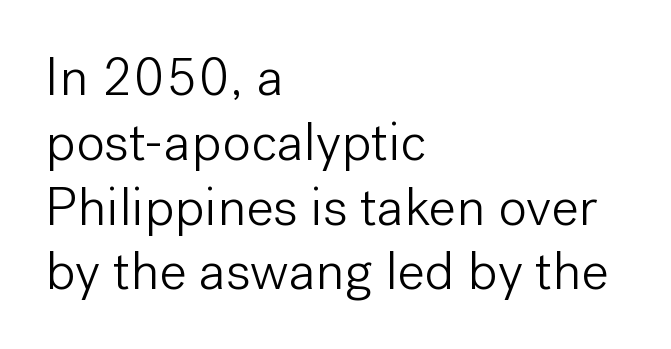
{"serif": "no", "italic": "no", "bold": "no", "weight": "light", "width": "normal", "stroke_contrast": "low", "x_height": "medium", "monospaced": "no", "underline": "no", "align": "left", "line_spacing_ratio": 1.2, "letter_spacing": "normal", "letter_spacing_em": 0.0, "glyph_px": 54}
